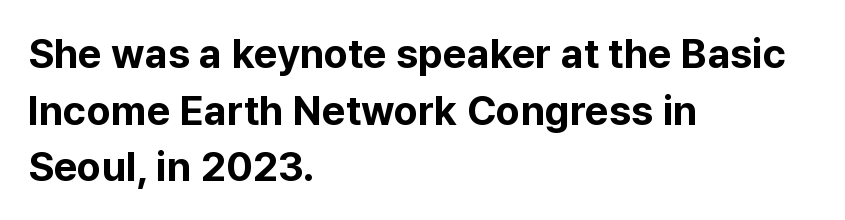
Q: Is the text bold? A: Yes.
Q: Is the text italic (slanted)? A: No, it is upright.
Q: Is the typeface a serif or a sans-serif typeface? A: Sans-serif.
Q: Is the text underlined? A: No.
Q: How is the paragraph aligned? A: Left-aligned.
Q: Is the spacing between letters normal or unusually wide? A: Normal.
Q: Is the spacing between lines tight, normal or loose? A: Normal.
Q: Width (condensed, normal, or wide)? A: Normal.
Q: Stroke contrast? A: Low.
Q: x-height? A: Medium.
Q: Monospaced? A: No.
